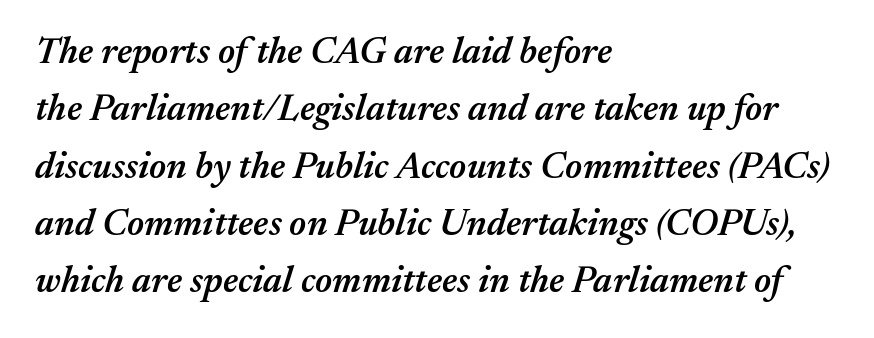
Q: Is the text bold? A: Semi-bold.
Q: Is the text italic (slanted)? A: Yes, it leans right by about 17 degrees.
Q: Is the text underlined? A: No.
Q: How is the paragraph aligned? A: Left-aligned.
Q: Is the spacing between letters normal or unusually wide? A: Normal.
Q: Is the spacing between lines tight, normal or loose? A: Normal.
Q: Width (condensed, normal, or wide)? A: Normal.
Q: Stroke contrast? A: Medium.
Q: x-height? A: Medium.
Q: Monospaced? A: No.
